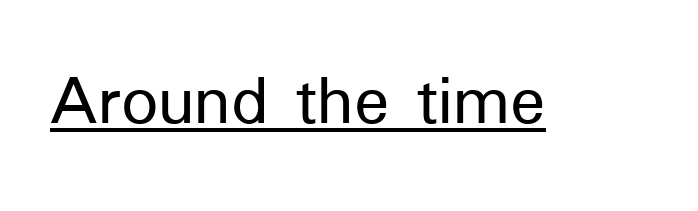
The image shows 73 px sans-serif type, upright; set normal letter spacing, underlined; low stroke contrast and a medium x-height.
